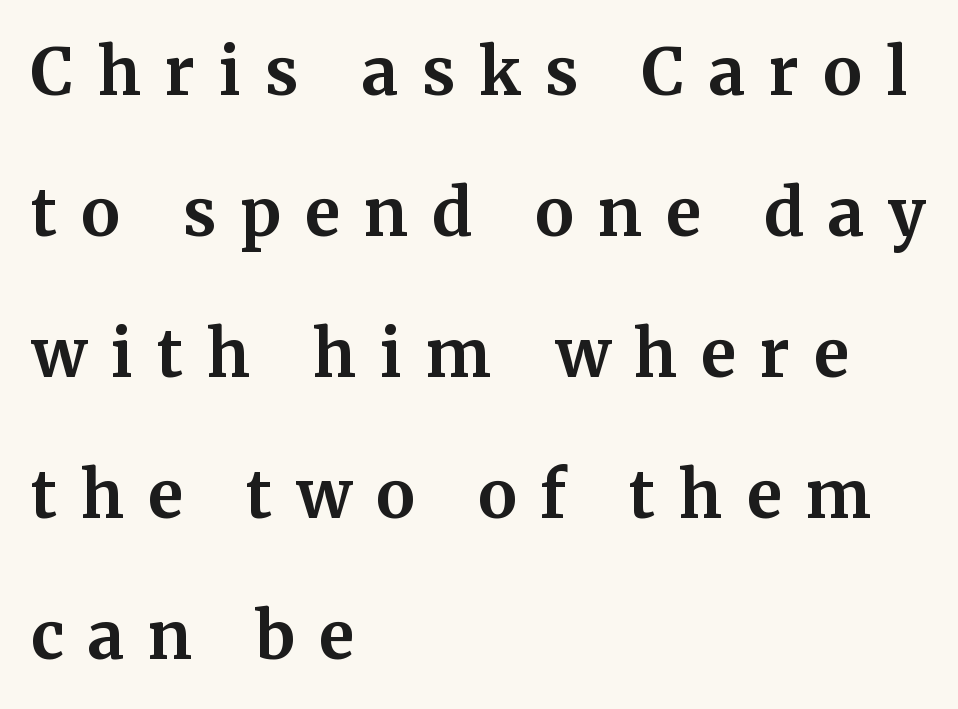
The image shows 65 px bold serif type, upright; set left-aligned, loose line spacing (2.17x), unusually wide letter spacing (+0.37 em), not underlined; medium stroke contrast and a medium x-height.
